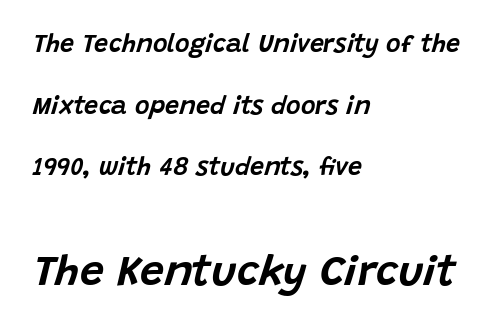
{"italic": "yes", "lean": "right", "slant_degrees": 15, "width": "normal", "stroke_contrast": "low", "x_height": "large", "monospaced": "no", "underline": "no", "align": "left", "line_spacing": "loose", "line_spacing_ratio": 2.47, "letter_spacing": "normal", "letter_spacing_em": 0.0, "larger_block": "second", "size_ratio": 1.72, "glyph_px": 43}
